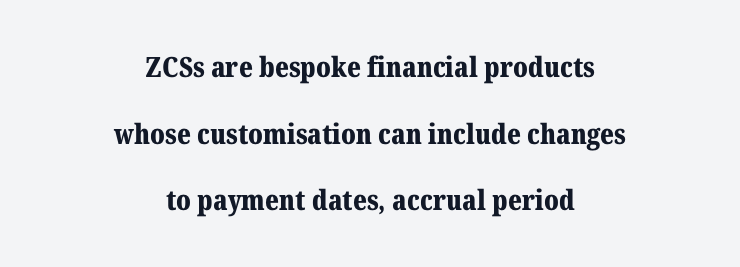
The image shows 28 px bold serif type, upright; set centered, loose line spacing (2.38x), normal letter spacing, not underlined; medium stroke contrast and a medium x-height.
